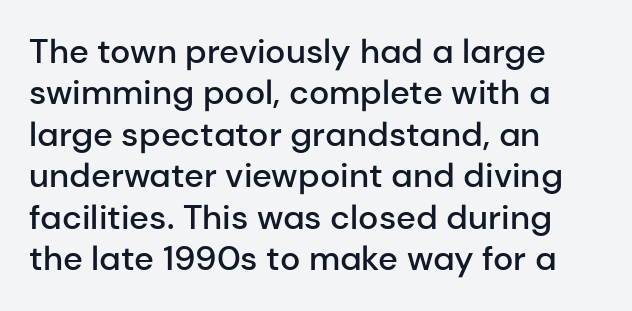
The image shows 34 px semibold sans-serif type, upright; set left-aligned, line spacing 1.22x, normal letter spacing, not underlined; low stroke contrast and a medium x-height.
